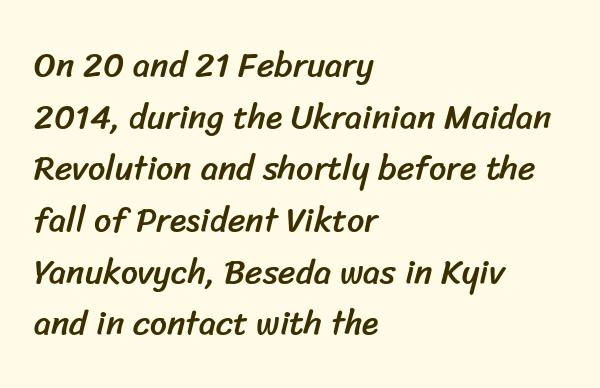
Q: Is the typeface a serif or a sans-serif typeface? A: Sans-serif.
Q: Is the text underlined? A: No.
Q: How is the paragraph aligned? A: Left-aligned.
Q: Is the spacing between letters normal or unusually wide? A: Normal.
Q: Is the spacing between lines tight, normal or loose? A: Normal.
Q: Width (condensed, normal, or wide)? A: Normal.
Q: Stroke contrast? A: Low.
Q: x-height? A: Medium.
Q: Monospaced? A: No.
